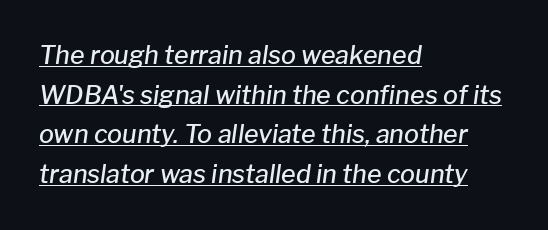
Set as a demibold, roughly 600 on the weight scale. A typesetter would call this zero additional tracking. The paragraph shown leans on its left margin. If you measured baseline to baseline, you'd find a middling distance. Underlined type.
